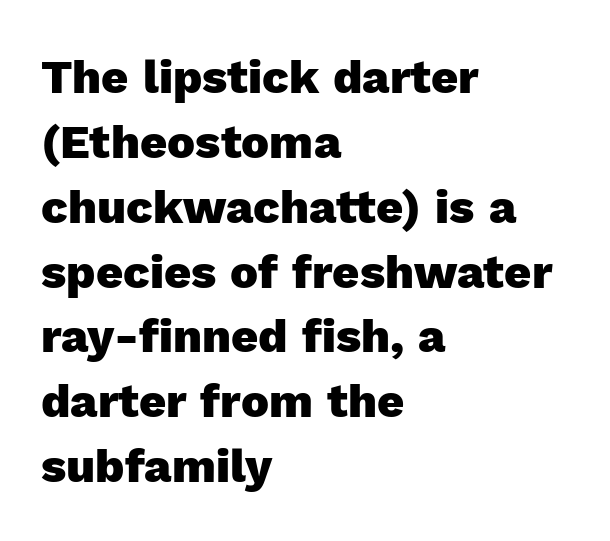
A typesetter would call this proportional, since set widths differ per character. In terms of weight, the rendering is a true, heavy bold. Rows of type keep a routine distance in the vertical direction. The compositor pushed each line to the left boundary. Any mark beneath the type? The region is blank.
